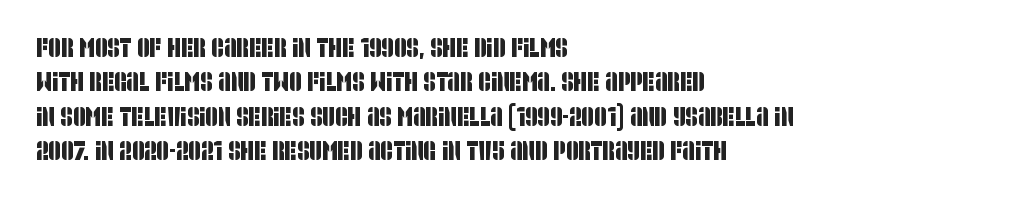
{"underline": "no", "align": "left", "line_spacing": "normal", "line_spacing_ratio": 1.27, "letter_spacing": "normal", "letter_spacing_em": 0.0, "glyph_px": 27}
